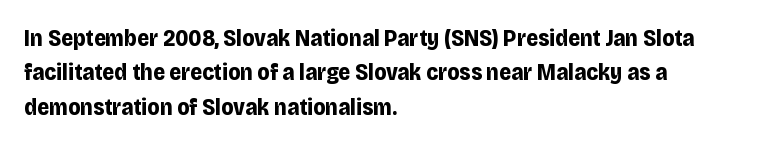
The image shows 23 px bold type, upright; set left-aligned, normal line spacing (1.49x), normal letter spacing, not underlined.
